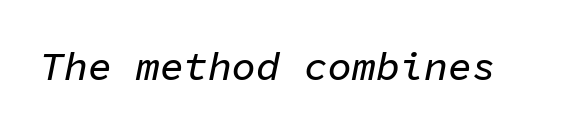
Q: Is the text italic (slanted)? A: Yes, it leans right by about 11 degrees.
Q: Is the text underlined? A: No.
Q: Is the spacing between letters normal or unusually wide? A: Normal.
Q: Width (condensed, normal, or wide)? A: Normal.
Q: Stroke contrast? A: Low.
Q: x-height? A: Medium.
Q: Monospaced? A: Yes.
